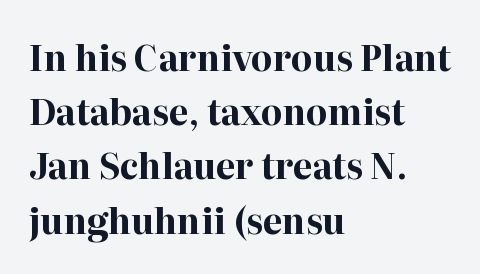
Q: Is the text bold? A: Yes.
Q: Is the text italic (slanted)? A: No, it is upright.
Q: Is the typeface a serif or a sans-serif typeface? A: Serif.
Q: Is the text underlined? A: No.
Q: How is the paragraph aligned? A: Left-aligned.
Q: Is the spacing between letters normal or unusually wide? A: Normal.
Q: Is the spacing between lines tight, normal or loose? A: Normal.
Q: Width (condensed, normal, or wide)? A: Normal.
Q: Stroke contrast? A: High.
Q: x-height? A: Medium.
Q: Monospaced? A: No.
